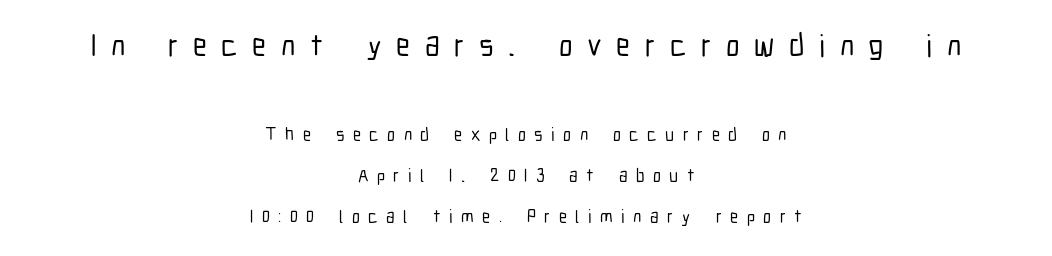
{"serif": "no", "italic": "no", "width": "condensed", "stroke_contrast": "low", "x_height": "medium", "monospaced": "no", "underline": "no", "align": "center", "line_spacing": "loose", "line_spacing_ratio": 2.27, "letter_spacing": "wide", "letter_spacing_em": 0.47, "larger_block": "first", "size_ratio": 1.72, "glyph_px": 31}
